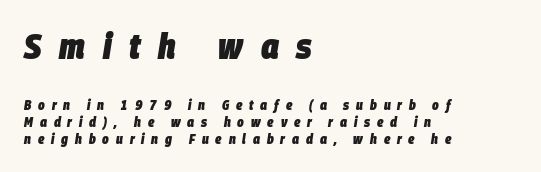
{"italic": "yes", "lean": "right", "slant_degrees": 9, "bold": "yes", "weight": "heavy", "width": "condensed", "stroke_contrast": "low", "x_height": "large", "monospaced": "no", "underline": "no", "align": "left", "line_spacing_ratio": 1.2, "letter_spacing": "wide", "letter_spacing_em": 0.49, "larger_block": "first", "size_ratio": 2.57, "glyph_px": 36}
